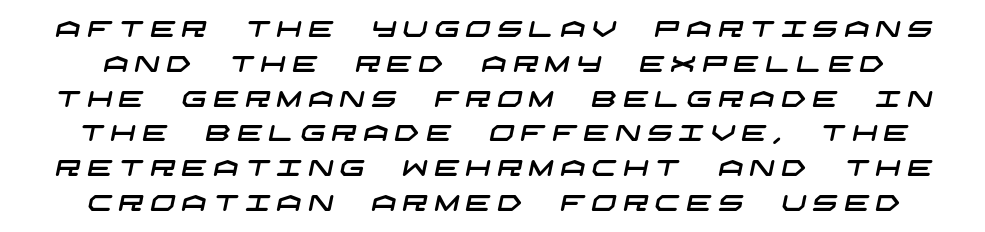
The image shows 22 px text type; set normal line spacing (1.58x), unusually wide letter spacing (+0.3 em), not underlined.
